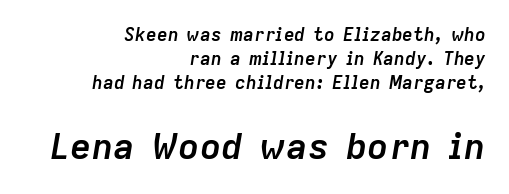
Each new line begins a customary step beneath the previous one. The face used here is proportionally spaced, like ordinary book or web type. Does extra space separate the letters? No, they use regular spacing. Letters rest on an invisible, unmarked baseline. Size hierarchy here favors the trailing block over the leading one. Strokes here are thick enough to call this a true bold.
